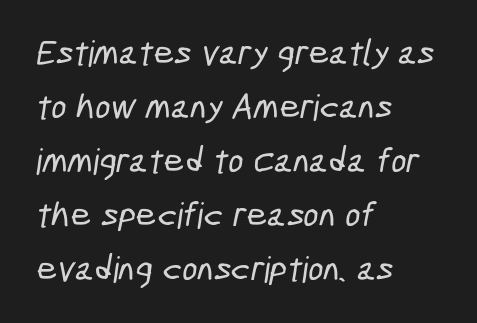
{"serif": "no", "width": "condensed", "stroke_contrast": "low", "x_height": "medium", "monospaced": "no", "underline": "no", "align": "left", "line_spacing": "normal", "line_spacing_ratio": 1.5, "letter_spacing": "normal", "letter_spacing_em": 0.0, "glyph_px": 36}
